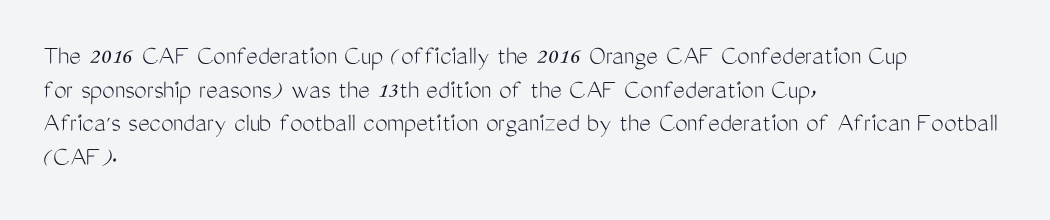
{"serif": "no", "italic": "no", "bold": "no", "weight": "light", "width": "condensed", "stroke_contrast": "medium", "x_height": "medium", "monospaced": "no", "underline": "no", "align": "left", "line_spacing_ratio": 1.2, "letter_spacing": "normal", "letter_spacing_em": 0.0, "glyph_px": 28}
